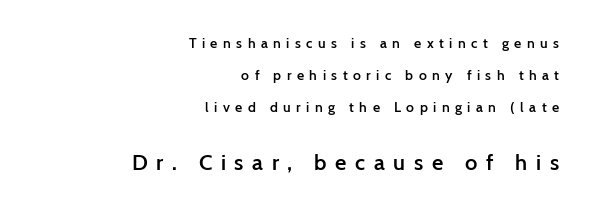
Q: Is the text bold? A: Semi-bold.
Q: Is the text italic (slanted)? A: No, it is upright.
Q: Is the text underlined? A: No.
Q: How is the paragraph aligned? A: Right-aligned.
Q: Is the spacing between letters normal or unusually wide? A: Unusually wide.
Q: Is the spacing between lines tight, normal or loose? A: Loose.
Q: Which block of text is set in a larger size, the first (top) or the second (bottom)? A: The second (bottom) one.
